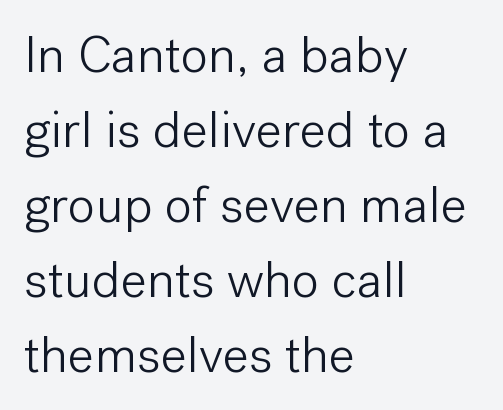
{"serif": "no", "italic": "no", "bold": "no", "weight": "light", "width": "normal", "stroke_contrast": "low", "x_height": "medium", "monospaced": "no", "underline": "no", "align": "left", "line_spacing": "normal", "line_spacing_ratio": 1.44, "letter_spacing": "normal", "letter_spacing_em": 0.0, "glyph_px": 52}
